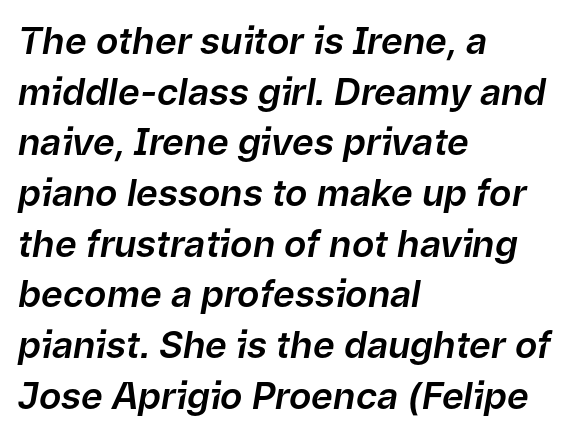
The image shows 37 px text type, italic (leaning right); set left-aligned, normal line spacing (1.37x), normal letter spacing, not underlined; low stroke contrast and a medium x-height.
